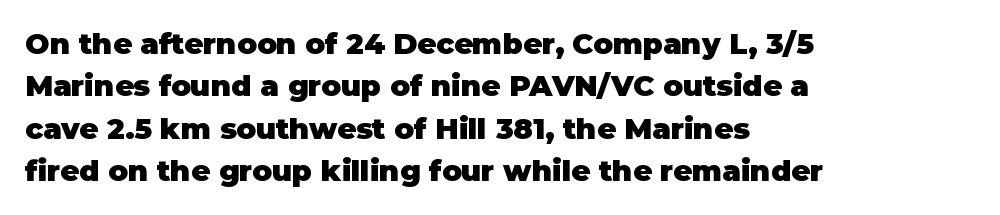
The image shows 29 px heavy sans-serif type, upright; set left-aligned, normal line spacing (1.46x), normal letter spacing, not underlined; low stroke contrast and a large x-height.
